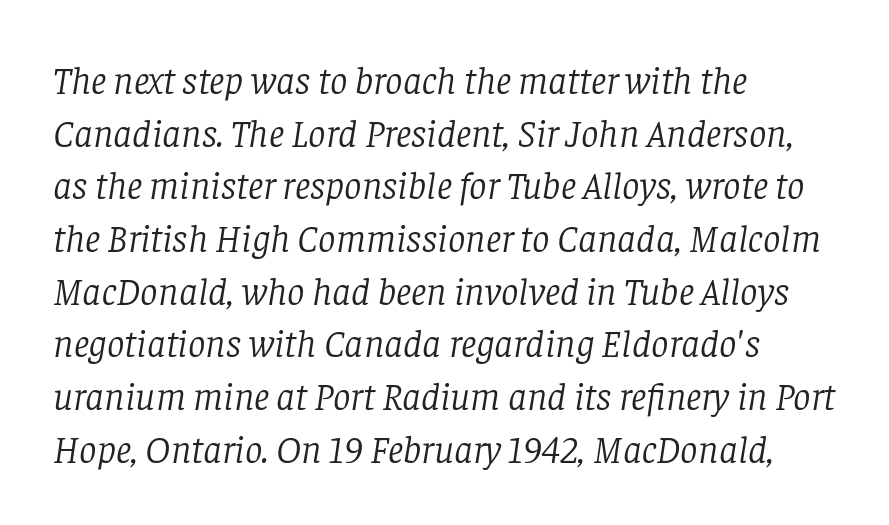
Q: Is the text bold? A: No.
Q: Is the text italic (slanted)? A: Yes, it leans right by about 8 degrees.
Q: Is the typeface a serif or a sans-serif typeface? A: Serif.
Q: Is the text underlined? A: No.
Q: How is the paragraph aligned? A: Left-aligned.
Q: Is the spacing between letters normal or unusually wide? A: Normal.
Q: Is the spacing between lines tight, normal or loose? A: Normal.
Q: Width (condensed, normal, or wide)? A: Normal.
Q: Stroke contrast? A: Low.
Q: x-height? A: Large.
Q: Monospaced? A: No.
